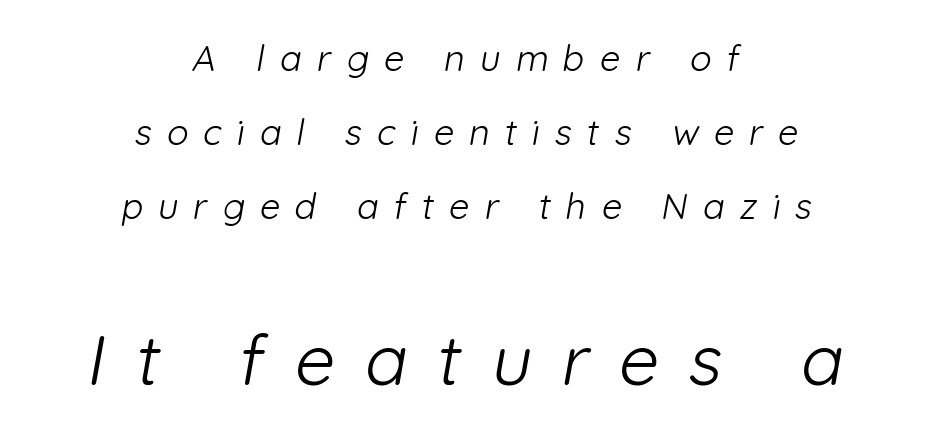
{"serif": "no", "bold": "no", "weight": "light", "width": "normal", "stroke_contrast": "low", "x_height": "medium", "monospaced": "no", "underline": "no", "align": "center", "line_spacing": "loose", "line_spacing_ratio": 2.06, "letter_spacing": "wide", "letter_spacing_em": 0.42, "larger_block": "second", "size_ratio": 1.97, "glyph_px": 71}
